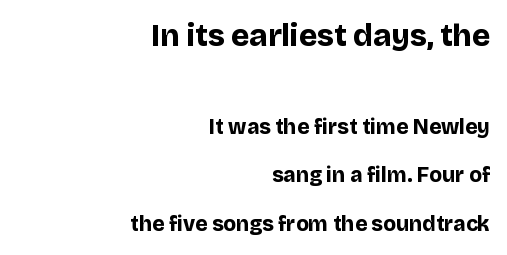
Just letters on the line, the space beneath them empty. Character size in the leading block exceeds that of the trailing block. Baseline-to-baseline distance is far greater than the letter height. These lines are rendered in a variable-pitch font.
